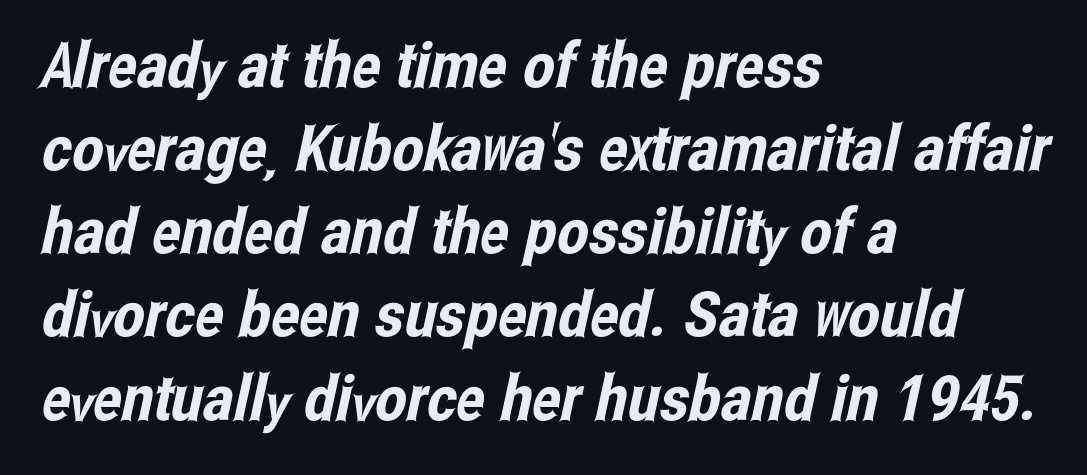
The image shows 63 px condensed sans-serif type; set left-aligned, normal line spacing (1.32x), normal letter spacing, not underlined; low stroke contrast and a medium x-height.
